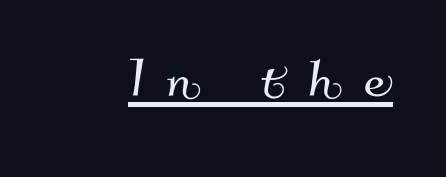
These lines are rendered in a variable-pitch font. The letters are spread apart with noticeably loose tracking. You can see a thin bar hugging the bottom of the glyphs. Nothing sits at the stroke ends, so this counts as sans-serif.
